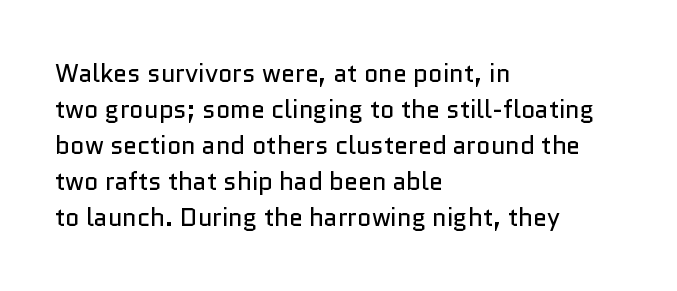
The rendering anchors every line to the left-hand side. Words appear dense and cohesive because spacing is normal. Does the leading feel generous? No, just average. A quiet, ordinary-to-light weight characterises the typeface.
